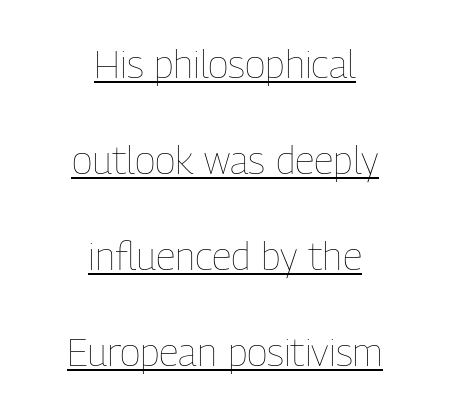
{"italic": "no", "bold": "no", "weight": "thin", "width": "condensed", "stroke_contrast": "low", "x_height": "medium", "monospaced": "no", "underline": "yes", "align": "center", "line_spacing": "loose", "line_spacing_ratio": 2.46, "letter_spacing": "normal", "letter_spacing_em": 0.0, "glyph_px": 39}
